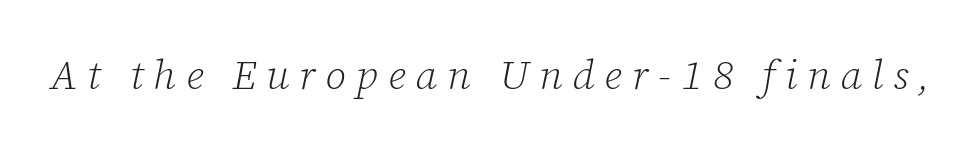
{"serif": "yes", "italic": "yes", "lean": "right", "slant_degrees": 12, "bold": "no", "weight": "light", "width": "normal", "stroke_contrast": "low", "x_height": "medium", "monospaced": "no", "underline": "no", "letter_spacing": "wide", "letter_spacing_em": 0.24, "glyph_px": 41}
